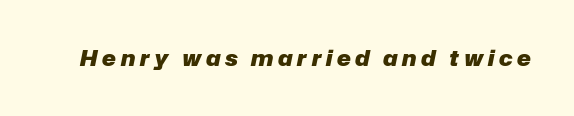
The image shows 21 px bold type, italic (leaning right); set unusually wide letter spacing (+0.23 em), not underlined.
